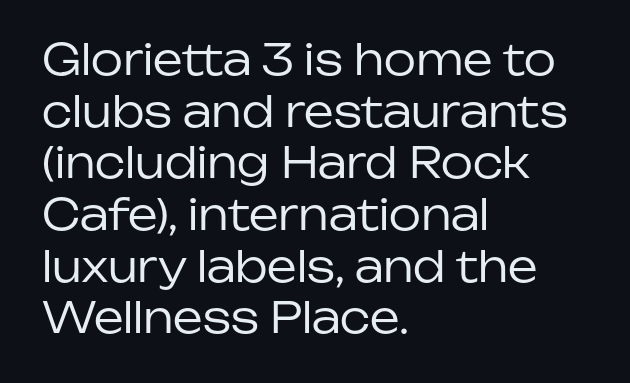
The letterforms sit at book weight or below. Serif or sans? Sans — the stroke terminals are bare. Ascenders rise straight up at ninety degrees. Descender tails drop into unmarked territory. Tracking here is standard; glyphs follow each other at the usual distance.
